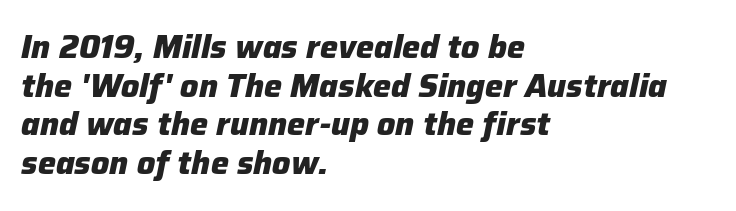
The image shows 32 px heavy type, italic (leaning right); set left-aligned, line spacing 1.21x, normal letter spacing, not underlined; low stroke contrast and a medium x-height.
